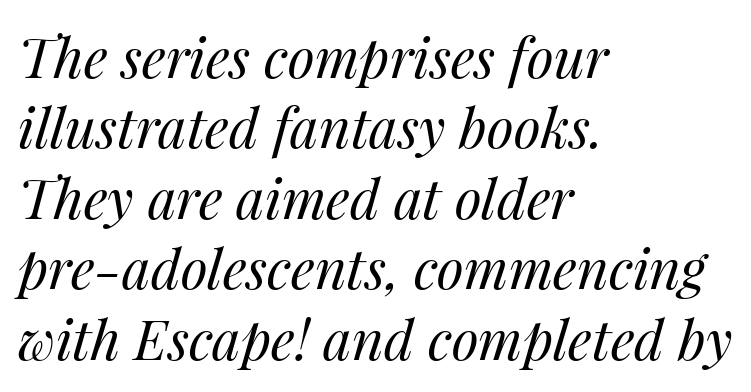
The image shows 55 px regular-weight type, italic (leaning right); set left-aligned, normal line spacing (1.28x), normal letter spacing, not underlined; medium stroke contrast and a medium x-height.
